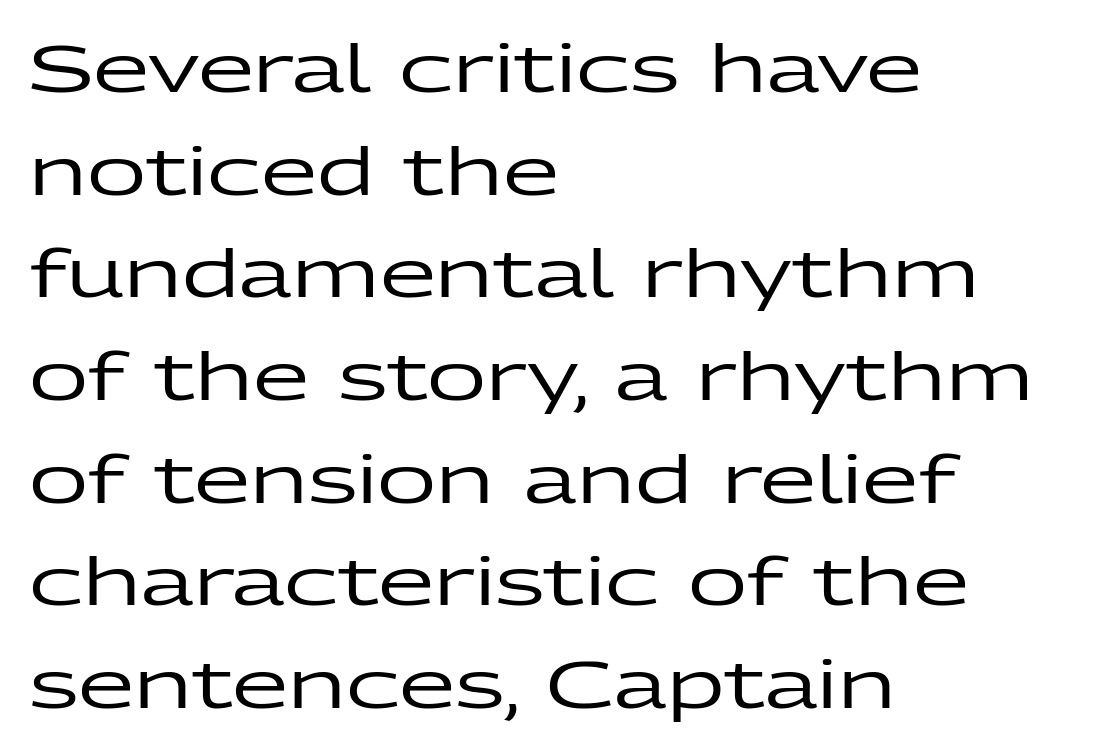
{"serif": "no", "italic": "no", "width": "wide", "stroke_contrast": "low", "x_height": "medium", "monospaced": "no", "underline": "no", "align": "left", "line_spacing": "normal", "line_spacing_ratio": 1.58, "letter_spacing": "normal", "letter_spacing_em": 0.0, "glyph_px": 65}
